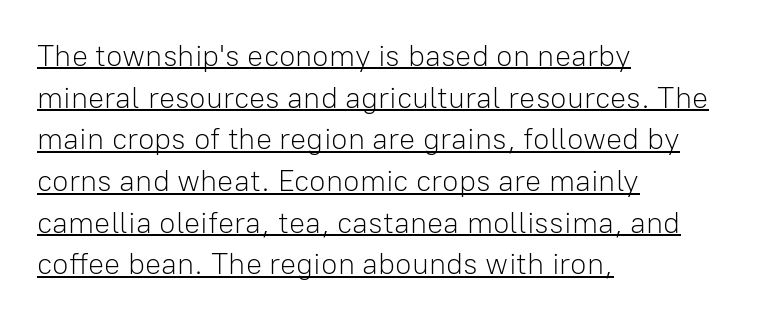
Reading down the block, your eye returns to a fixed left position each line. Proportional: the letters do not fall into vertical columns. No chunkiness to these letters — they're not bold. A roman cut, with each character standing at attention.
